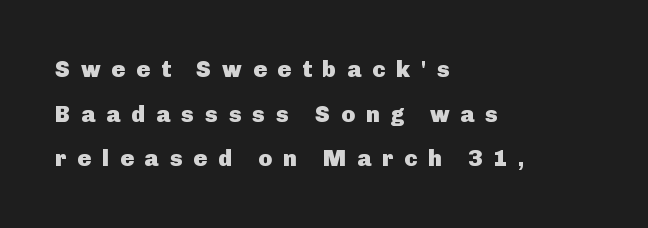
Q: Is the text bold? A: Yes.
Q: Is the text italic (slanted)? A: No, it is upright.
Q: Is the text underlined? A: No.
Q: How is the paragraph aligned? A: Left-aligned.
Q: Is the spacing between letters normal or unusually wide? A: Unusually wide.
Q: Is the spacing between lines tight, normal or loose? A: Loose.
